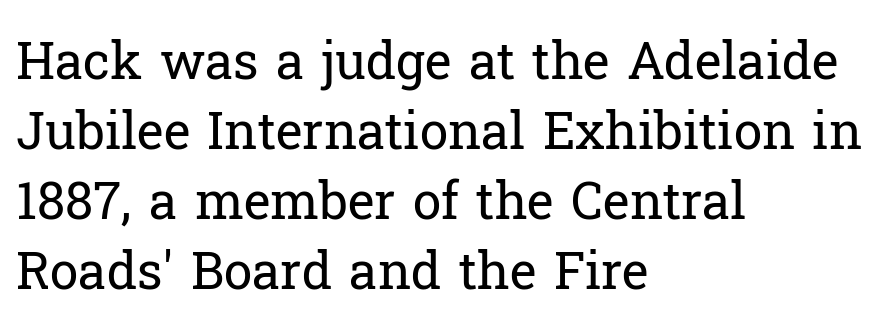
The image shows 51 px regular-weight serif type, upright; set left-aligned, normal line spacing (1.37x), normal letter spacing, not underlined; low stroke contrast and a medium x-height.
